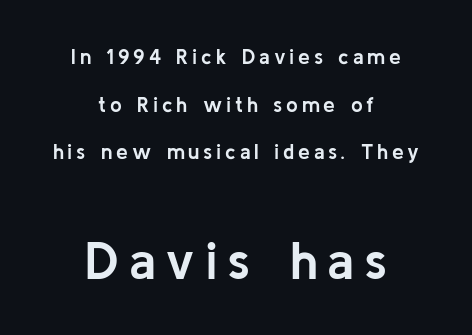
A typesetter would call this leading open, well beyond the default. These lines are centered, leaving both edges ragged. Clear beneath every line of the passage. Type size steps up from the first block to the second. The strokes are fattened all the way to bold. To sum up the face: it is a sans, with no serifs.
